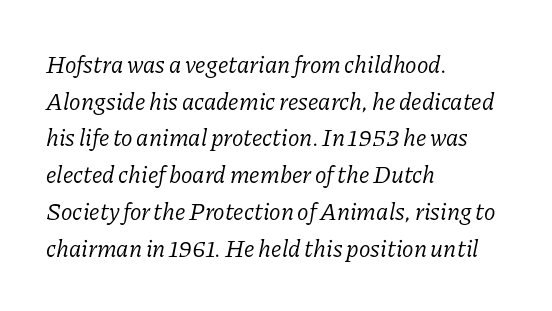
Q: Is the text bold? A: No.
Q: Is the text italic (slanted)? A: Yes, it leans right by about 11 degrees.
Q: Is the text underlined? A: No.
Q: How is the paragraph aligned? A: Left-aligned.
Q: Is the spacing between letters normal or unusually wide? A: Normal.
Q: Is the spacing between lines tight, normal or loose? A: Normal.
